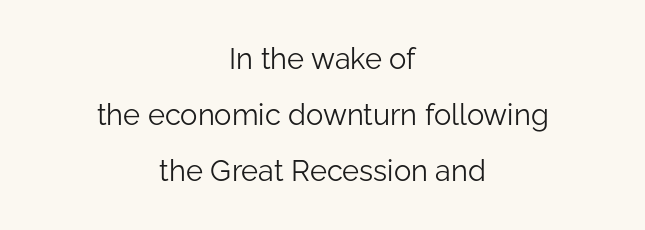
Q: Is the text bold? A: No.
Q: Is the text italic (slanted)? A: No, it is upright.
Q: Is the typeface a serif or a sans-serif typeface? A: Sans-serif.
Q: Is the text underlined? A: No.
Q: How is the paragraph aligned? A: Centered.
Q: Is the spacing between letters normal or unusually wide? A: Normal.
Q: Is the spacing between lines tight, normal or loose? A: Loose.
Q: Width (condensed, normal, or wide)? A: Normal.
Q: Stroke contrast? A: Low.
Q: x-height? A: Medium.
Q: Monospaced? A: No.
